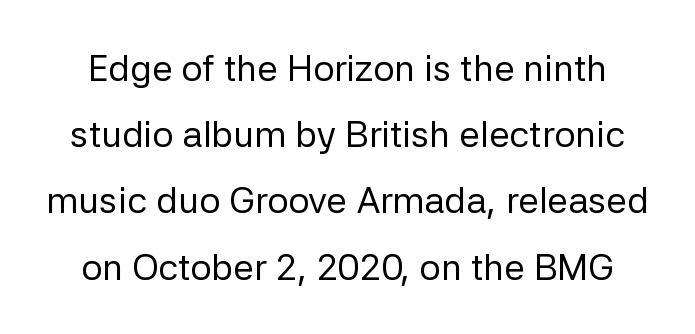
Q: Is the text bold? A: No.
Q: Is the text italic (slanted)? A: No, it is upright.
Q: Is the typeface a serif or a sans-serif typeface? A: Sans-serif.
Q: Is the text underlined? A: No.
Q: Is the spacing between letters normal or unusually wide? A: Normal.
Q: Width (condensed, normal, or wide)? A: Normal.
Q: Stroke contrast? A: Low.
Q: x-height? A: Medium.
Q: Monospaced? A: No.
